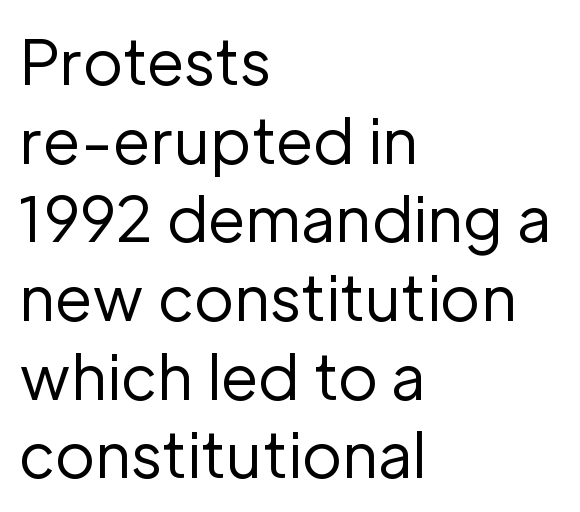
The lines sit at an ordinary, default distance from one another. This is not heavy type; no bold has been used. Regarding serifs, this sample does without them. Left-aligned paragraph, ragged on the right. This rendering features lettering with no underline.
